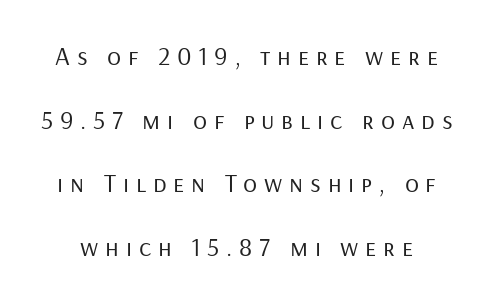
{"italic": "no", "bold": "no", "underline": "no", "line_spacing": "loose", "line_spacing_ratio": 2.45, "letter_spacing": "wide", "letter_spacing_em": 0.26, "glyph_px": 26}
